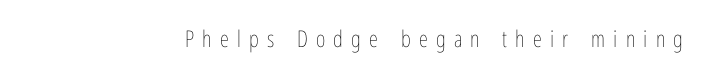
{"italic": "no", "bold": "no", "underline": "no", "letter_spacing": "wide", "letter_spacing_em": 0.36, "glyph_px": 23}
